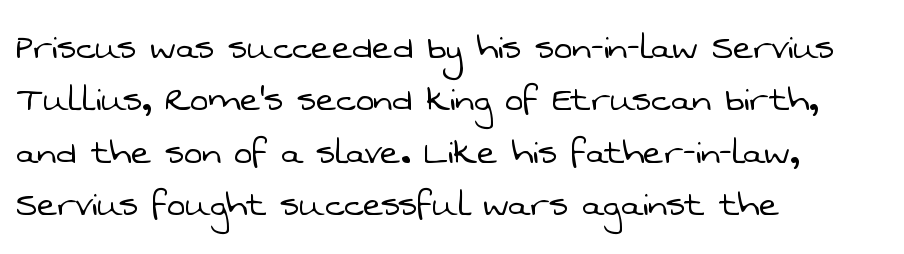
Q: Is the text bold? A: No.
Q: Is the typeface a serif or a sans-serif typeface? A: Sans-serif.
Q: Is the text underlined? A: No.
Q: How is the paragraph aligned? A: Left-aligned.
Q: Is the spacing between letters normal or unusually wide? A: Normal.
Q: Width (condensed, normal, or wide)? A: Normal.
Q: Stroke contrast? A: Low.
Q: x-height? A: Medium.
Q: Monospaced? A: No.
